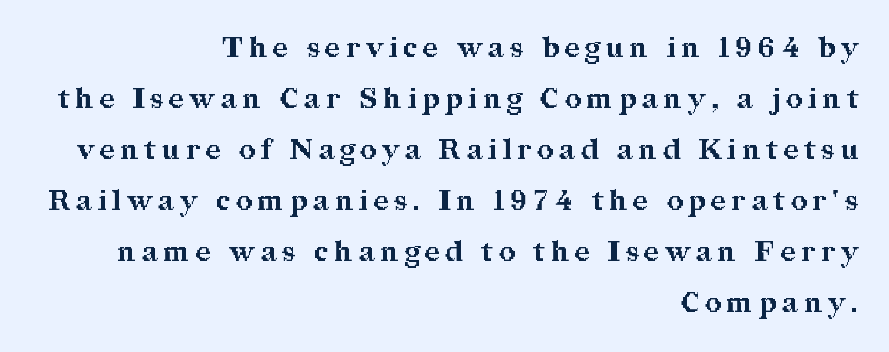
Lines of text with bare space underneath. If you drew a ruler down the right edge, every line would touch it. This sample has the flowing, uneven cadence of proportional lettering. In terms of letterform style, serifs are clearly present.
